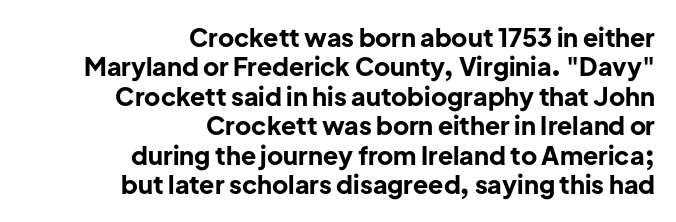
The image shows 25 px bold type, upright; set right-aligned, line spacing 1.18x, normal letter spacing, not underlined.
